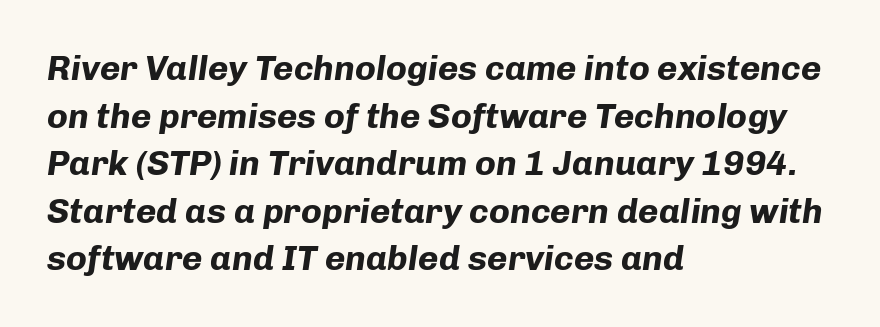
The image shows 35 px bold type, italic (leaning right); set left-aligned, normal line spacing (1.36x), normal letter spacing, not underlined; low stroke contrast and a medium x-height.
